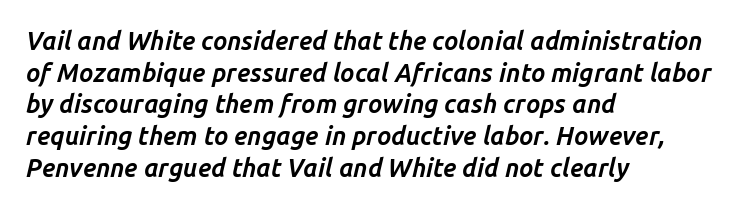
Q: Is the text bold? A: Yes.
Q: Is the text italic (slanted)? A: Yes, it leans right by about 14 degrees.
Q: Is the text underlined? A: No.
Q: How is the paragraph aligned? A: Left-aligned.
Q: Is the spacing between letters normal or unusually wide? A: Normal.
Q: Is the spacing between lines tight, normal or loose? A: Normal.
